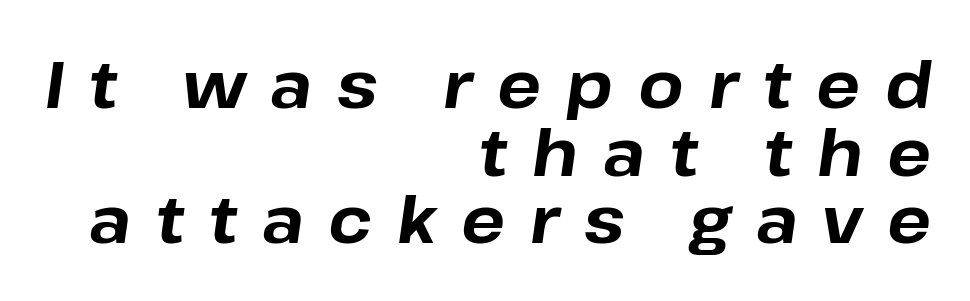
Heft: maximum for text — a bold. The baseline area is clear. Look at the tracking — it's clearly loosened, letters drifting apart. Line ends are locked; line starts wander. The letters are slanted; this is an italic face.
